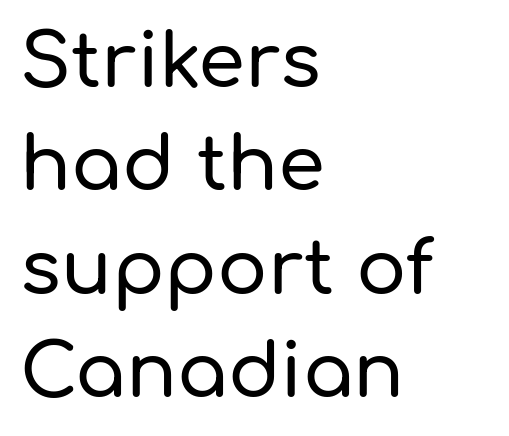
{"serif": "no", "italic": "no", "width": "normal", "stroke_contrast": "low", "x_height": "medium", "monospaced": "no", "underline": "no", "align": "left", "line_spacing": "normal", "line_spacing_ratio": 1.38, "letter_spacing": "normal", "letter_spacing_em": 0.0, "glyph_px": 75}
